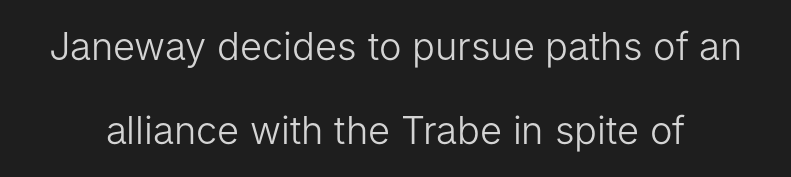
No letter is thick-stroked: the sample isn't bold. No italicization has been applied; the sample stays upright. Quick note: underline off. Does extra space separate the letters? No, they use regular spacing. To sum up the face: it is a sans, with no serifs. Character widths vary here, with narrow letters taking less room than wide ones.
